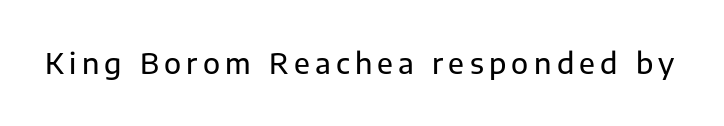
Q: Is the text italic (slanted)? A: No, it is upright.
Q: Is the typeface a serif or a sans-serif typeface? A: Sans-serif.
Q: Is the text underlined? A: No.
Q: Width (condensed, normal, or wide)? A: Normal.
Q: Stroke contrast? A: Low.
Q: x-height? A: Medium.
Q: Monospaced? A: No.
